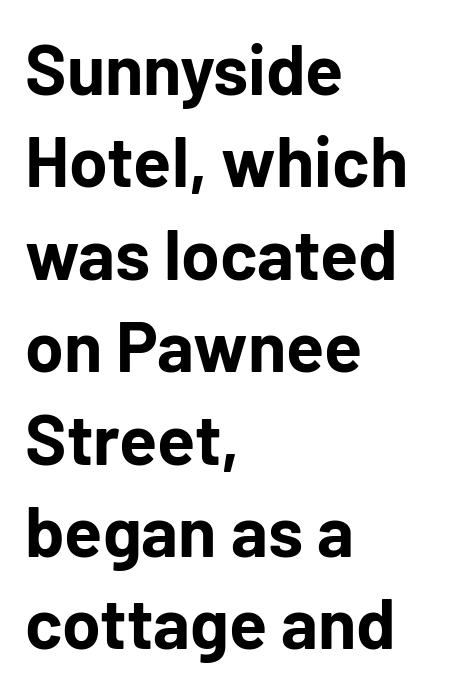
The image shows 70 px bold sans-serif type, upright; set left-aligned, normal line spacing (1.32x), normal letter spacing, not underlined; low stroke contrast and a medium x-height.
